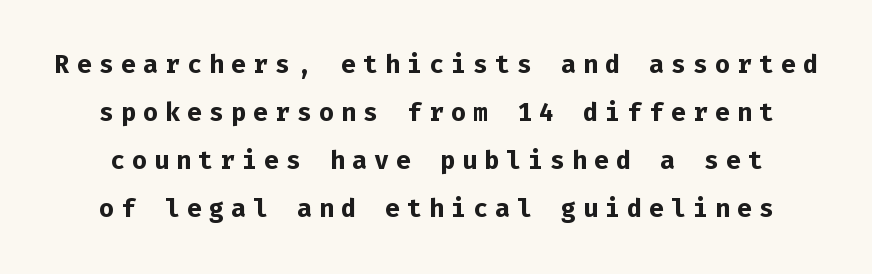
The image shows 25 px bold type, upright; set loose line spacing (1.92x), unusually wide letter spacing (+0.28 em), not underlined.
